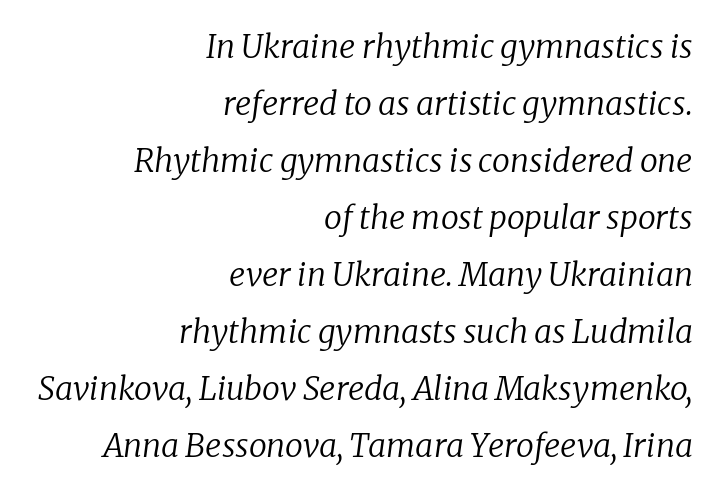
{"serif": "yes", "italic": "yes", "lean": "right", "slant_degrees": 8, "bold": "no", "weight": "regular", "width": "normal", "stroke_contrast": "low", "x_height": "medium", "monospaced": "no", "underline": "no", "align": "right", "line_spacing_ratio": 1.78, "letter_spacing": "normal", "letter_spacing_em": 0.0, "glyph_px": 32}
